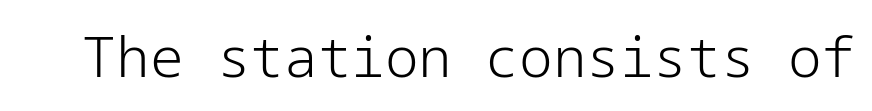
The image shows 56 px light sans-serif type, upright; set normal letter spacing, not underlined; low stroke contrast and a medium x-height.
